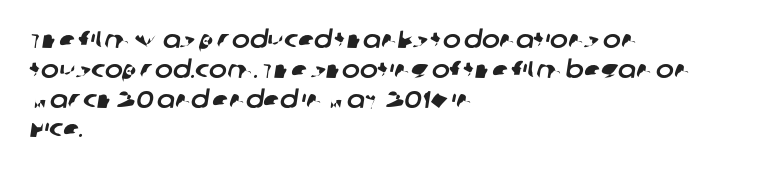
The image shows 24 px text type; set left-aligned, line spacing 1.24x, normal letter spacing, not underlined.
